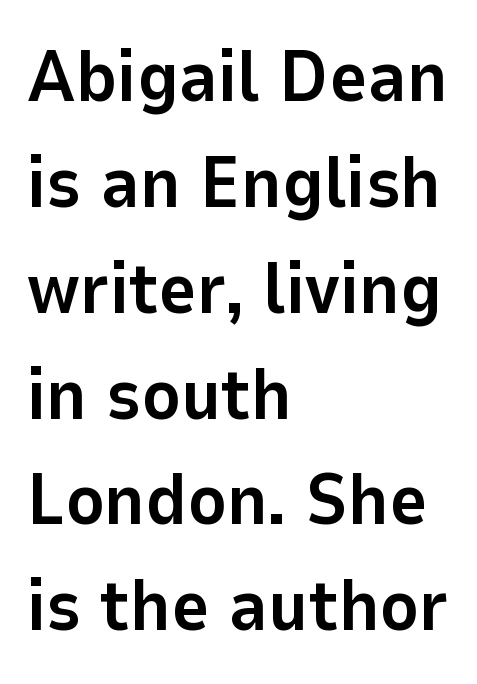
How are the letters spaced? Ordinarily, with no added tracking. Thick stems and heavy bowls — unmistakably bold. The letters advance in unequal steps, a hallmark of proportional type. A bare baseline throughout the passage. Vertically, the passage feels balanced, rows spaced as you'd expect.
